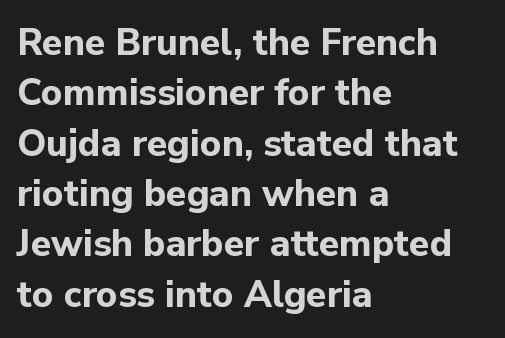
The image shows 37 px bold sans-serif type, upright; set left-aligned, normal line spacing (1.36x), normal letter spacing, not underlined; low stroke contrast and a medium x-height.
